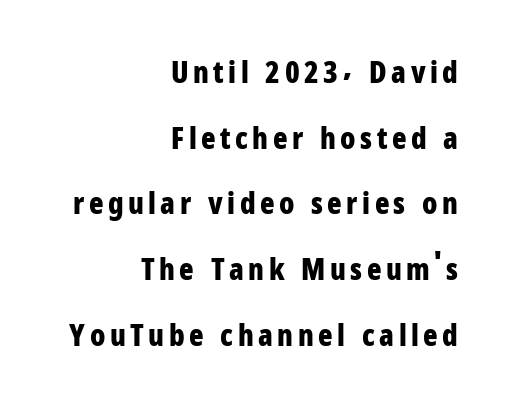
The image shows 30 px bold, condensed sans-serif type, upright; set right-aligned, loose line spacing (2.19x), not underlined; low stroke contrast and a medium x-height.
